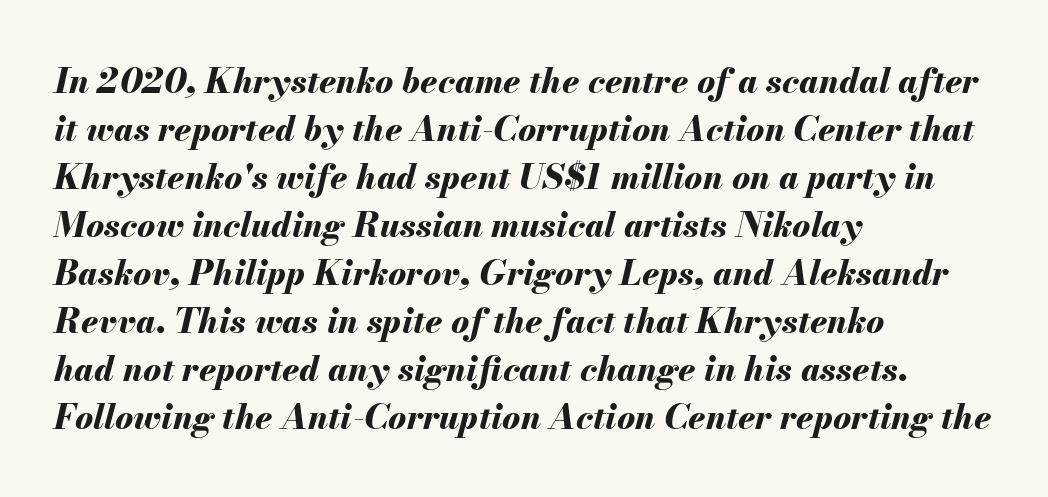
The image shows 34 px bold type, italic (leaning right); set left-aligned, normal line spacing (1.41x), normal letter spacing, not underlined; medium stroke contrast and a small x-height.
